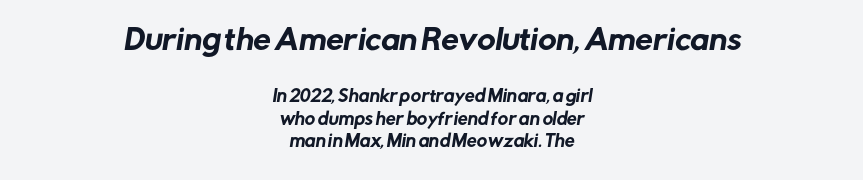
These lines are composed in type without serifs. A typesetter would call this zero additional tracking. If you measured baseline to baseline, you'd find a middling distance. Check under the words: just untouched page. The letters in the upper block stand taller than those in the block below. Each line is balanced around a shared central axis.
